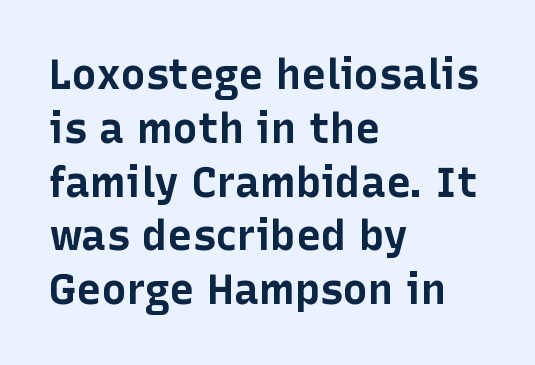
Q: Is the text bold? A: Yes.
Q: Is the text italic (slanted)? A: No, it is upright.
Q: Is the typeface a serif or a sans-serif typeface? A: Sans-serif.
Q: Is the text underlined? A: No.
Q: How is the paragraph aligned? A: Left-aligned.
Q: Is the spacing between letters normal or unusually wide? A: Normal.
Q: Is the spacing between lines tight, normal or loose? A: Normal.
Q: Width (condensed, normal, or wide)? A: Normal.
Q: Stroke contrast? A: Low.
Q: x-height? A: Medium.
Q: Monospaced? A: No.
